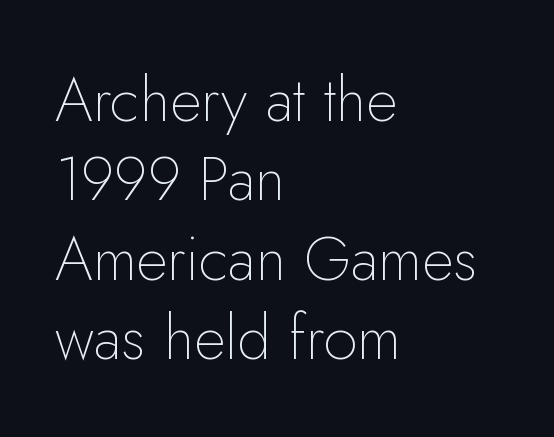
{"serif": "no", "italic": "no", "bold": "no", "weight": "thin", "width": "normal", "stroke_contrast": "low", "x_height": "small", "monospaced": "no", "underline": "no", "align": "left", "line_spacing": "normal", "line_spacing_ratio": 1.3, "letter_spacing": "normal", "letter_spacing_em": 0.0, "glyph_px": 61}
